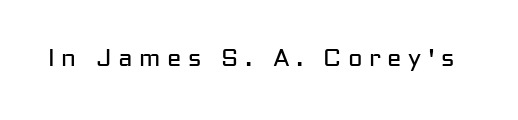
The image shows 24 px text type, upright; set unusually wide letter spacing (+0.27 em), not underlined.
